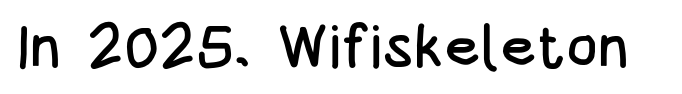
Q: Is the text italic (slanted)? A: No, it is upright.
Q: Is the typeface a serif or a sans-serif typeface? A: Sans-serif.
Q: Is the text underlined? A: No.
Q: Is the spacing between letters normal or unusually wide? A: Normal.
Q: Width (condensed, normal, or wide)? A: Condensed.
Q: Stroke contrast? A: Low.
Q: x-height? A: Large.
Q: Monospaced? A: No.
